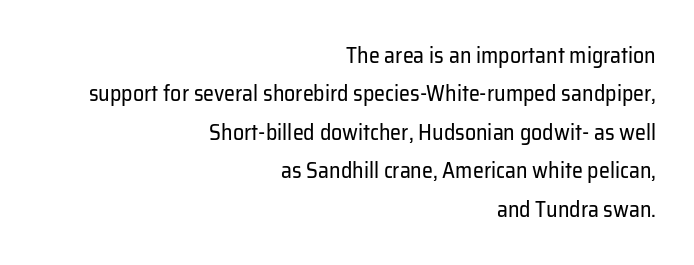
Q: Is the text bold? A: No.
Q: Is the text italic (slanted)? A: No, it is upright.
Q: Is the text underlined? A: No.
Q: How is the paragraph aligned? A: Right-aligned.
Q: Is the spacing between letters normal or unusually wide? A: Normal.
